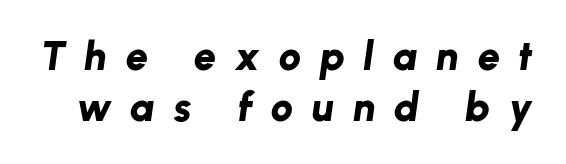
These lines sit exactly where default settings would place them. Each letter keeps its own natural width here, so spacing adapts to shape. The font's italic variant was chosen for this text. Plain, unruled lines of type. Set as a true bold cut, around the 700 mark. There is plenty of visible air inserted between adjacent glyphs.
